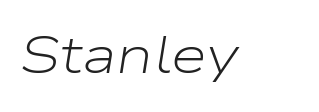
{"italic": "yes", "lean": "right", "slant_degrees": 9, "bold": "no", "weight": "light", "width": "wide", "stroke_contrast": "low", "x_height": "medium", "monospaced": "no", "underline": "no", "letter_spacing": "normal", "letter_spacing_em": 0.0, "glyph_px": 52}
